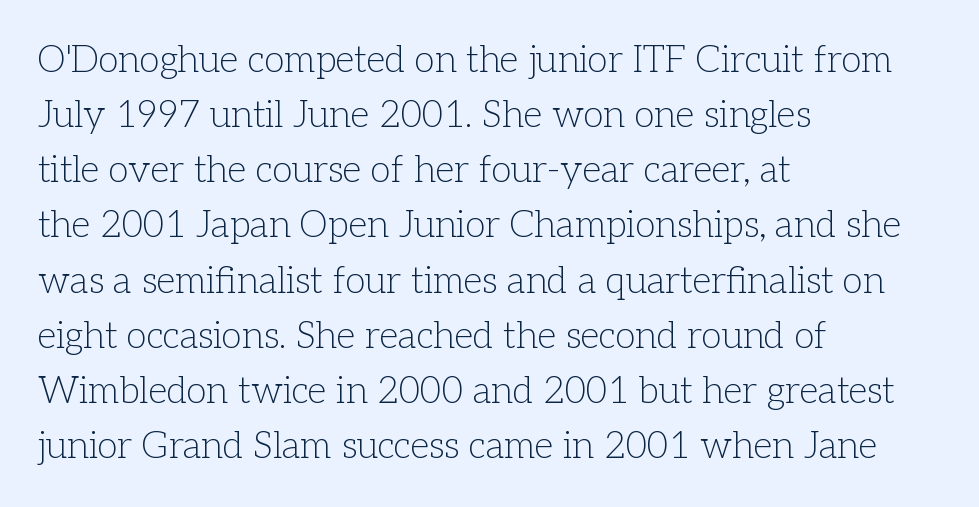
This sample uses a serif face. The space beneath each line is pristine and unruled. A typesetter would call this zero additional tracking. The typeface has the unassuming heft of standard copy or less. You could not count columns in this text — the font is proportionally spaced.
